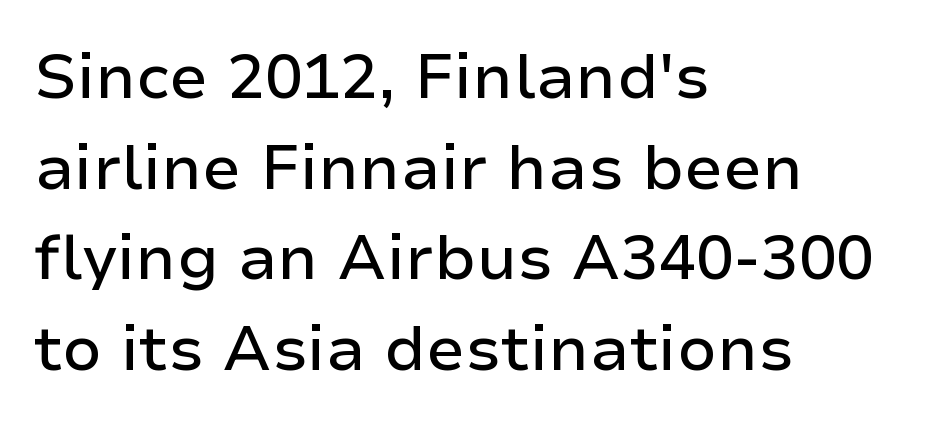
There is no visible air inserted between adjacent glyphs. Grotesque or geometric, the face here clearly has no serifs. Ascenders rise straight up at ninety degrees. The paragraph shown leans on its left margin. This sample keeps an unexceptional amount of space between lines. The letters advance in unequal steps, a hallmark of proportional type.
